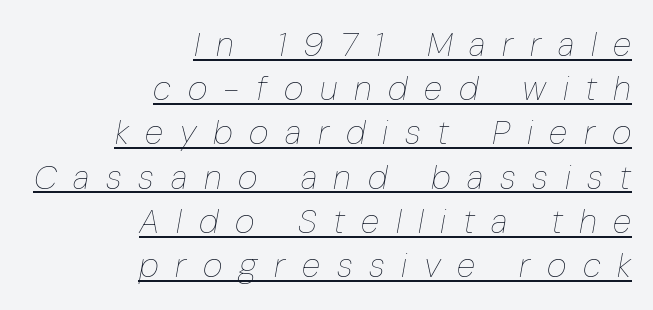
Proportional: the letters do not fall into vertical columns. On a weight scale, this lands at 450 or below. Notice how descenders clear the ascenders below comfortably — that's standard leading. Does the lettering tilt? It does — this is italic. The letterforms stand isolated, each surrounded by extra space. Every word sits above its own underline.
